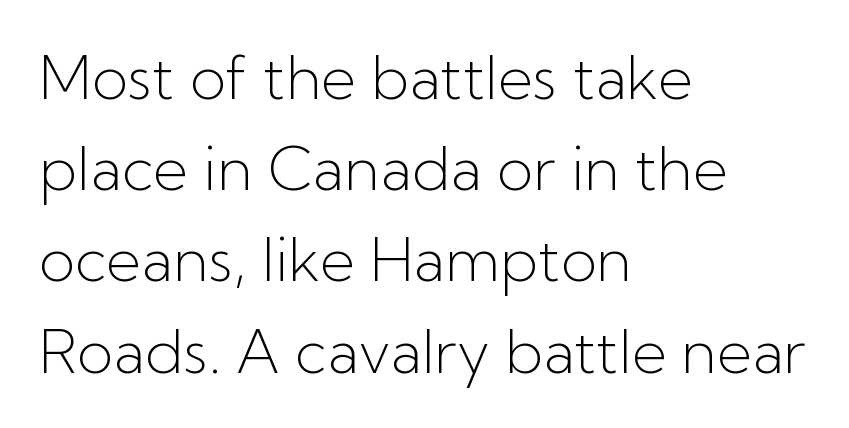
The image shows 60 px light sans-serif type, upright; set left-aligned, normal line spacing (1.52x), normal letter spacing, not underlined; low stroke contrast and a medium x-height.
